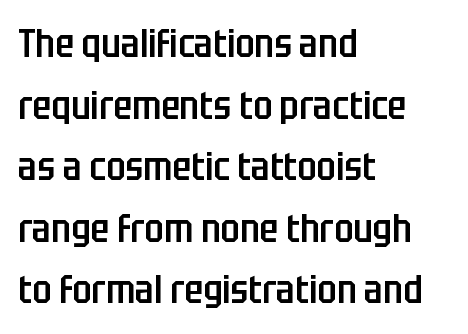
{"serif": "no", "italic": "no", "bold": "semi", "weight": "semibold", "width": "condensed", "stroke_contrast": "low", "x_height": "large", "monospaced": "no", "underline": "no", "align": "left", "line_spacing": "normal", "line_spacing_ratio": 1.58, "letter_spacing": "normal", "letter_spacing_em": 0.0, "glyph_px": 39}
